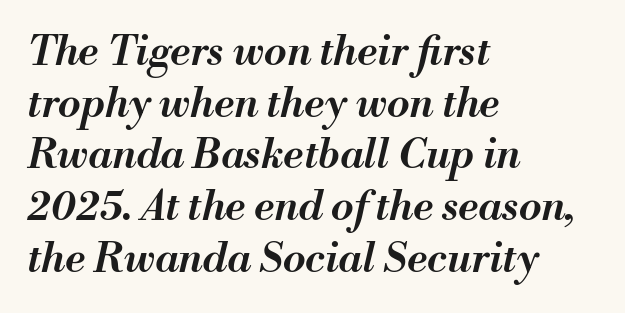
Q: Is the text bold? A: Semi-bold.
Q: Is the text italic (slanted)? A: Yes, it leans right by about 13 degrees.
Q: Is the text underlined? A: No.
Q: How is the paragraph aligned? A: Left-aligned.
Q: Is the spacing between letters normal or unusually wide? A: Normal.
Q: Is the spacing between lines tight, normal or loose? A: Normal.
Q: Width (condensed, normal, or wide)? A: Normal.
Q: Stroke contrast? A: Medium.
Q: x-height? A: Small.
Q: Monospaced? A: No.
